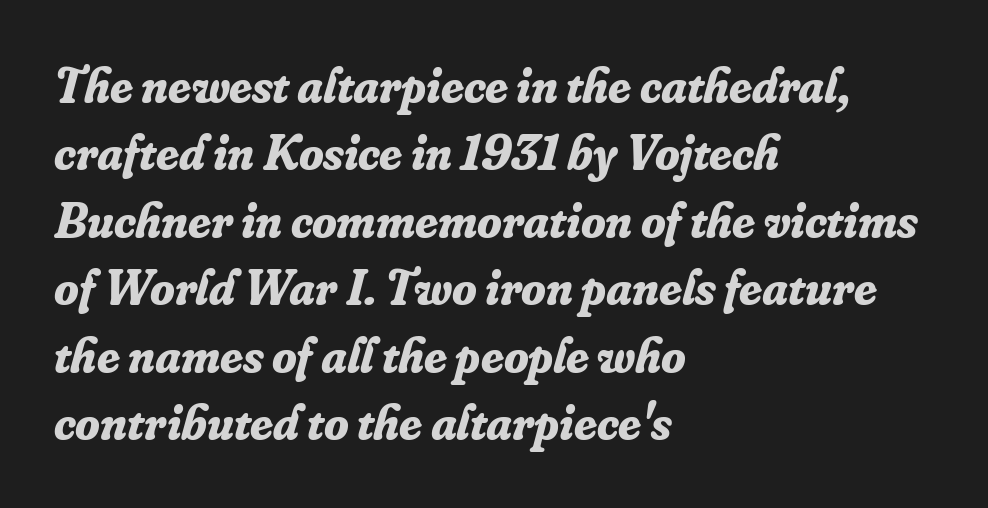
The image shows 50 px bold serif type, italic (leaning right); set left-aligned, normal line spacing (1.35x), normal letter spacing, not underlined; low stroke contrast and a small x-height.
